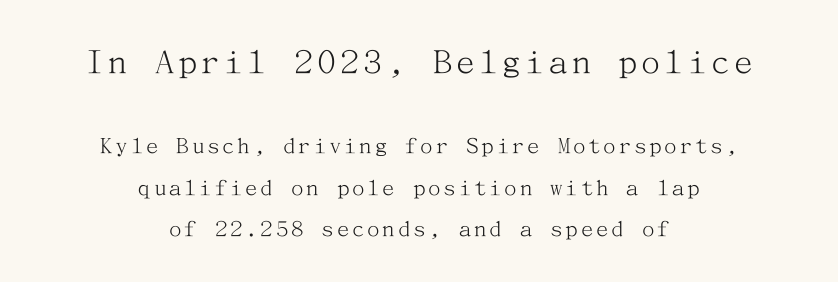
Vertical spacing — default. Both edges are ragged and mirror each other, which tells us the setting is centered. Look at the glyph heights: the upper group is clearly the bigger setting. Stems here are at most as thick as an everyday book face.
